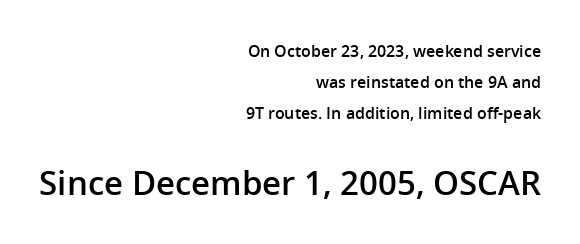
The letters advance in unequal steps, a hallmark of proportional type. Whoever set this chose breathing room over compactness in the vertical rhythm. How are the letters spaced? Ordinarily, with no added tracking. No word sits above an underline. Note: smaller setting up top, larger setting below. A bit beefed up — I'd call it semibold rather than bold.
